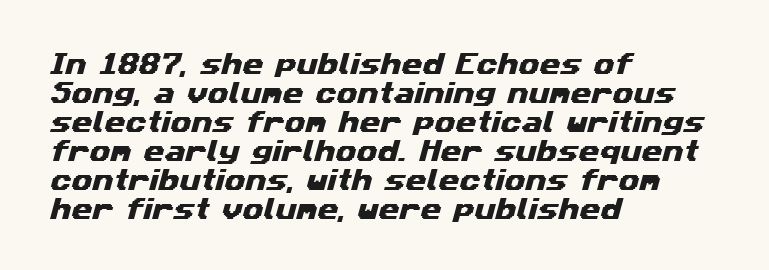
Q: Is the text underlined? A: No.
Q: How is the paragraph aligned? A: Left-aligned.
Q: Is the spacing between letters normal or unusually wide? A: Normal.
